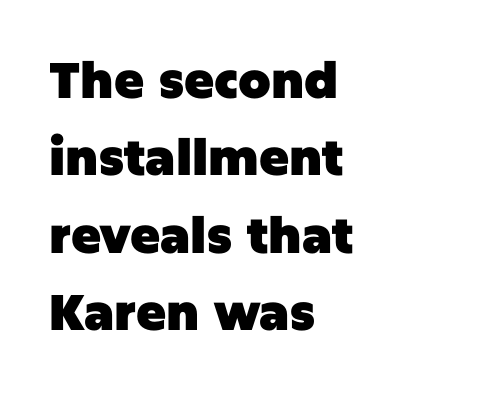
The image shows 50 px heavy sans-serif type, upright; set left-aligned, normal line spacing (1.55x), normal letter spacing, not underlined; low stroke contrast and a large x-height.
